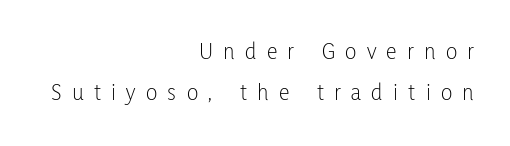
Q: Is the text bold? A: No.
Q: Is the text italic (slanted)? A: No, it is upright.
Q: Is the text underlined? A: No.
Q: How is the paragraph aligned? A: Right-aligned.
Q: Is the spacing between letters normal or unusually wide? A: Unusually wide.
Q: Is the spacing between lines tight, normal or loose? A: Normal.
